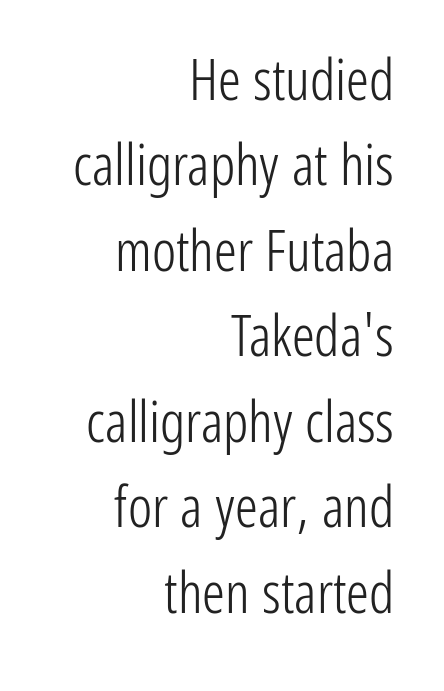
Q: Is the text bold? A: No.
Q: Is the text italic (slanted)? A: No, it is upright.
Q: Is the typeface a serif or a sans-serif typeface? A: Sans-serif.
Q: Is the text underlined? A: No.
Q: How is the paragraph aligned? A: Right-aligned.
Q: Is the spacing between letters normal or unusually wide? A: Normal.
Q: Is the spacing between lines tight, normal or loose? A: Normal.
Q: Width (condensed, normal, or wide)? A: Condensed.
Q: Stroke contrast? A: Low.
Q: x-height? A: Medium.
Q: Monospaced? A: No.
